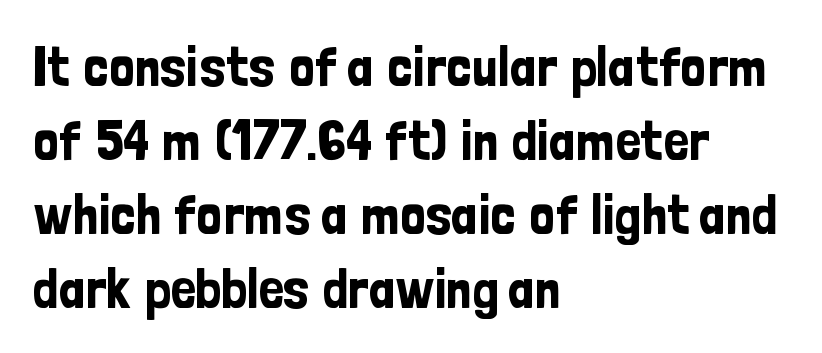
The passage shown is typeset with a sans-serif family. Tracking value appears to be zero — textbook default spacing. A student would call this left alignment; a typographer would say flush left, rag right. Every stem runs plumb, perpendicular to the baseline. What's the leading like? Ordinary, nothing unusual.
